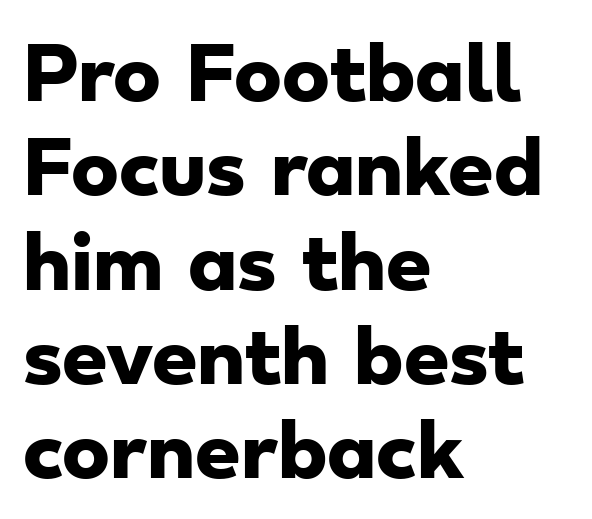
The image shows 72 px heavy, wide sans-serif type; set left-aligned, normal line spacing (1.31x), normal letter spacing, not underlined; low stroke contrast and a small x-height.
